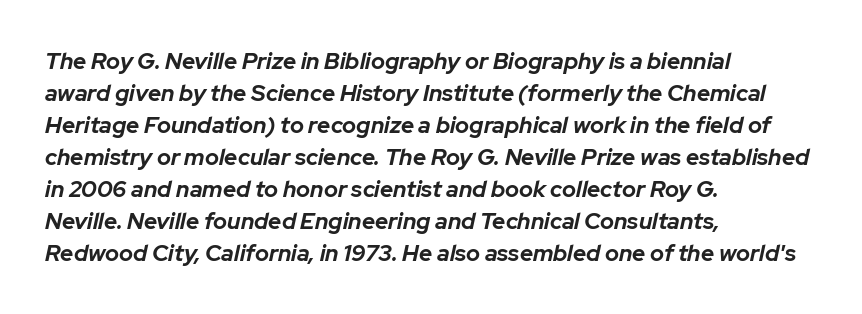
The image shows 23 px bold type, italic (leaning right); set left-aligned, normal line spacing (1.39x), normal letter spacing, not underlined.
